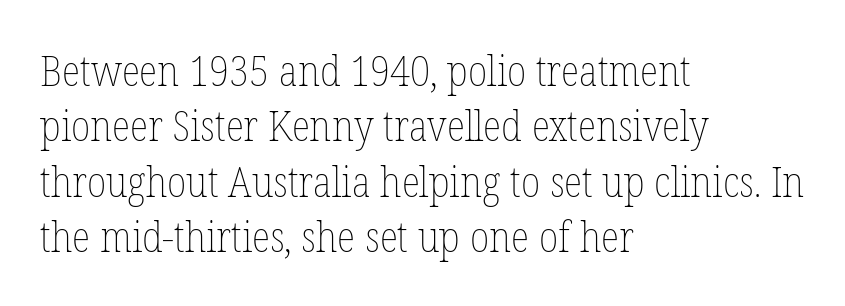
The image shows 43 px thin, condensed type, upright; set left-aligned, normal line spacing (1.29x), normal letter spacing, not underlined; low stroke contrast and a medium x-height.
